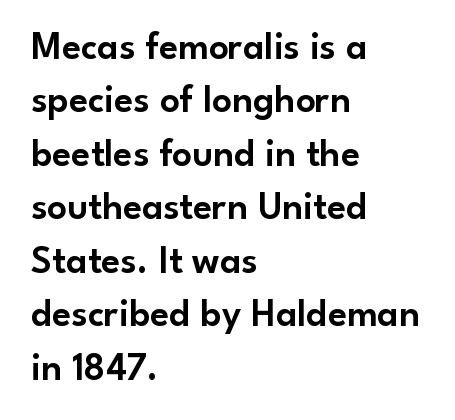
Q: Is the text italic (slanted)? A: No, it is upright.
Q: Is the typeface a serif or a sans-serif typeface? A: Sans-serif.
Q: Is the text underlined? A: No.
Q: How is the paragraph aligned? A: Left-aligned.
Q: Is the spacing between letters normal or unusually wide? A: Normal.
Q: Is the spacing between lines tight, normal or loose? A: Normal.
Q: Width (condensed, normal, or wide)? A: Normal.
Q: Stroke contrast? A: Low.
Q: x-height? A: Small.
Q: Monospaced? A: No.
